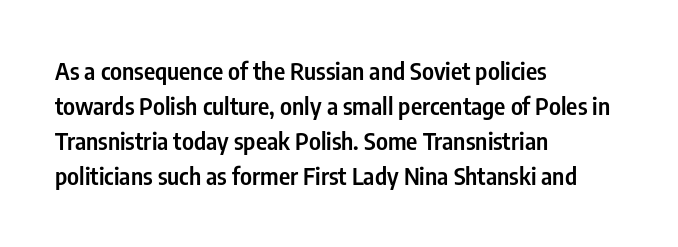
{"italic": "no", "bold": "semi", "underline": "no", "align": "left", "line_spacing": "normal", "line_spacing_ratio": 1.46, "letter_spacing": "normal", "letter_spacing_em": 0.0, "glyph_px": 24}
